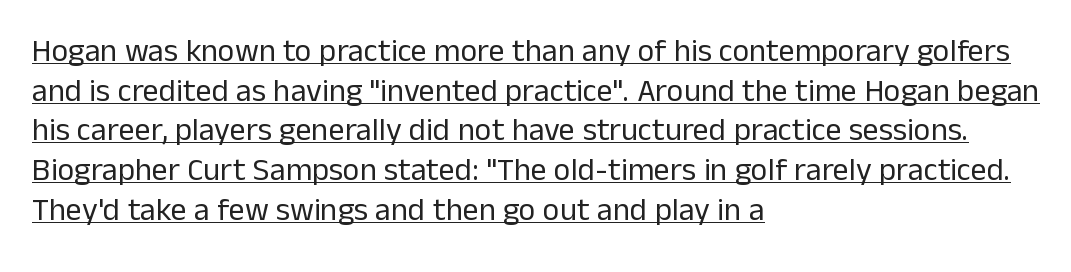
The image shows 32 px regular-weight sans-serif type, upright; set left-aligned, line spacing 1.24x, normal letter spacing, underlined; low stroke contrast and a medium x-height.
